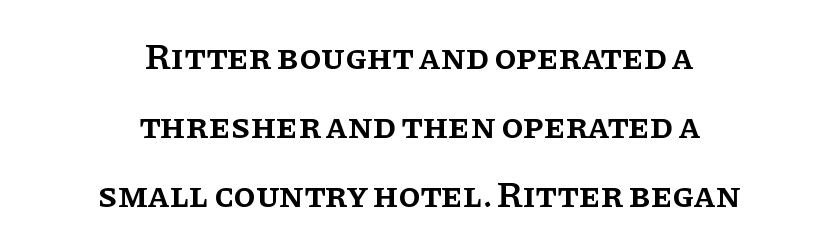
{"serif": "yes", "italic": "no", "bold": "semi", "weight": "semibold", "width": "normal", "stroke_contrast": "low", "x_height": "large", "monospaced": "no", "underline": "no", "align": "center", "line_spacing": "loose", "line_spacing_ratio": 1.91, "letter_spacing": "normal", "letter_spacing_em": 0.0, "glyph_px": 36}
